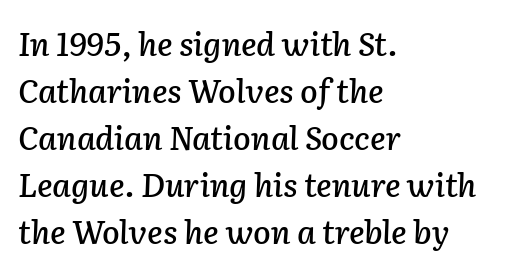
The image shows 32 px text type, italic (leaning right); set left-aligned, normal line spacing (1.47x), normal letter spacing, not underlined; low stroke contrast and a medium x-height.
